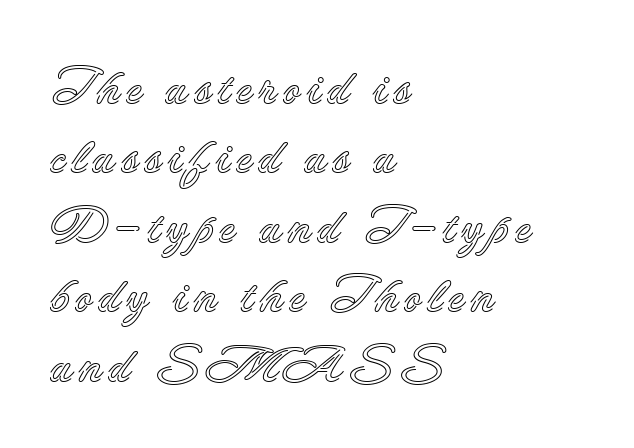
Q: Is the text italic (slanted)? A: Yes.
Q: Is the text underlined? A: No.
Q: How is the paragraph aligned? A: Left-aligned.
Q: Is the spacing between lines tight, normal or loose? A: Normal.
Q: Width (condensed, normal, or wide)? A: Normal.
Q: x-height? A: Small.
Q: Monospaced? A: No.
